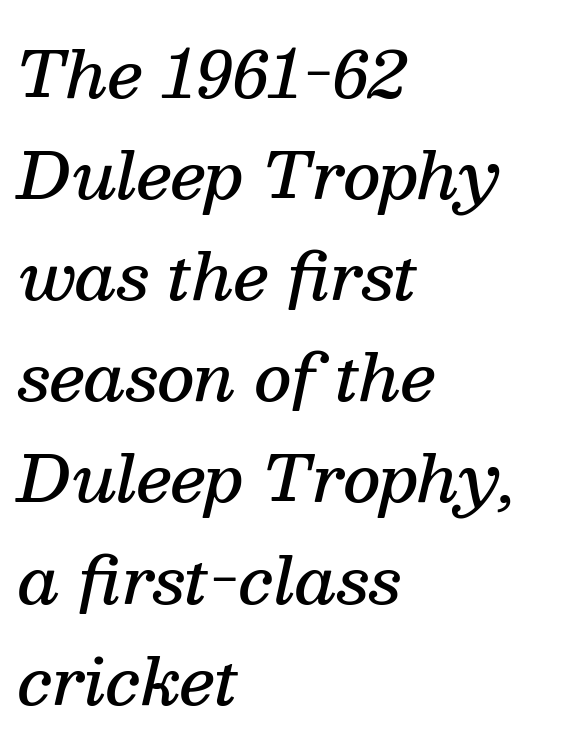
The image shows 64 px semibold serif type, italic (leaning right); set left-aligned, normal line spacing (1.58x), normal letter spacing, not underlined; medium stroke contrast and a medium x-height.
